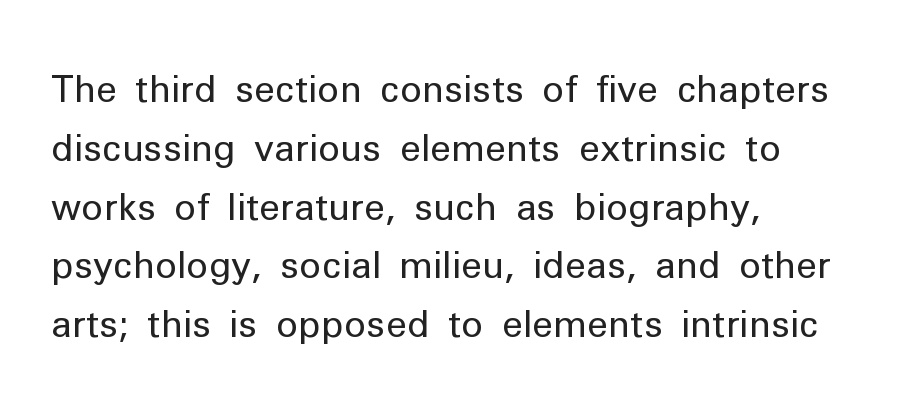
No chunkiness to these letters — they're not bold. Does the type have serifs? No, each stem ends abruptly. How would I describe the line gaps? Plain and ordinary. Teacher's note: observe the even left margin — that is flush-left alignment. The gap between lines stays unmarked.
